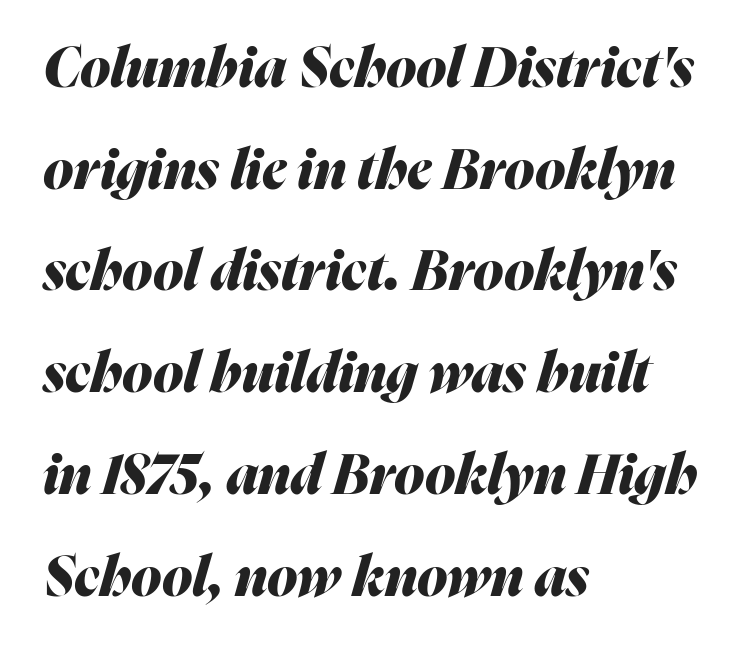
Clear beneath every line of the passage. Look at the tracking — it's just the regular setting, nothing added. If you drew a line through each stem, it would be angled. These lines are rendered in a variable-pitch font.
